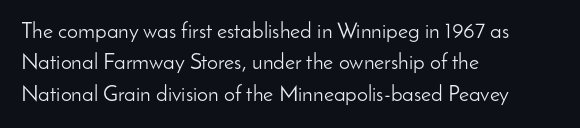
{"italic": "no", "bold": "no", "underline": "no", "align": "left", "line_spacing": "normal", "line_spacing_ratio": 1.43, "letter_spacing": "normal", "letter_spacing_em": 0.0, "glyph_px": 22}
